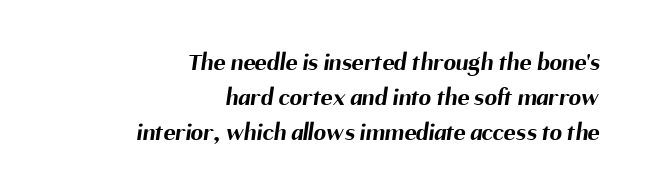
The passage is arranged like a letterhead date or caption credit — flush right. The glyphs are unaccompanied by any horizontal stroke below them. Honestly, the row spacing looks completely unremarkable. On the weight axis this lands at bold, roughly 700. Nobody touched the tracking dial on this one.
